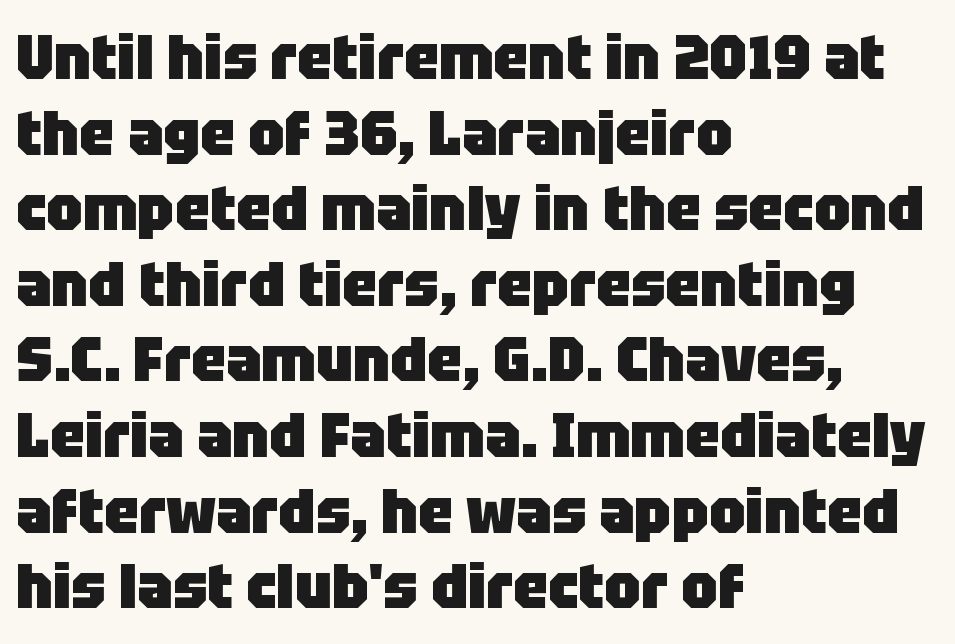
Q: Is the text bold? A: Yes.
Q: Is the text italic (slanted)? A: No, it is upright.
Q: Is the typeface a serif or a sans-serif typeface? A: Sans-serif.
Q: Is the text underlined? A: No.
Q: How is the paragraph aligned? A: Left-aligned.
Q: Is the spacing between letters normal or unusually wide? A: Normal.
Q: Width (condensed, normal, or wide)? A: Normal.
Q: Stroke contrast? A: Low.
Q: x-height? A: Large.
Q: Monospaced? A: No.
